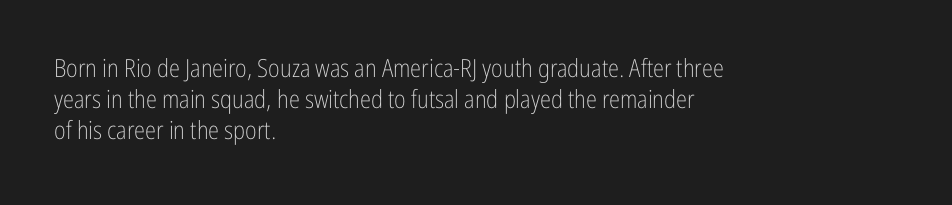
The image shows 25 px text type, upright; set left-aligned, normal line spacing (1.25x), normal letter spacing, not underlined.
